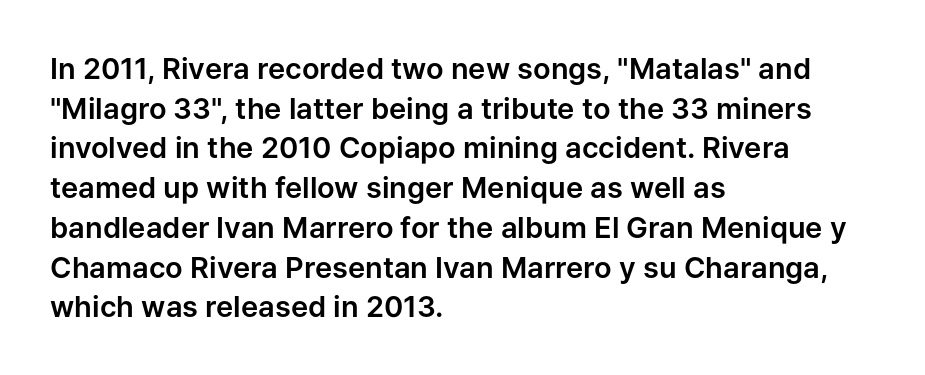
{"serif": "no", "italic": "no", "width": "normal", "stroke_contrast": "low", "x_height": "medium", "monospaced": "no", "underline": "no", "align": "left", "line_spacing": "normal", "line_spacing_ratio": 1.37, "letter_spacing": "normal", "letter_spacing_em": 0.0, "glyph_px": 29}
